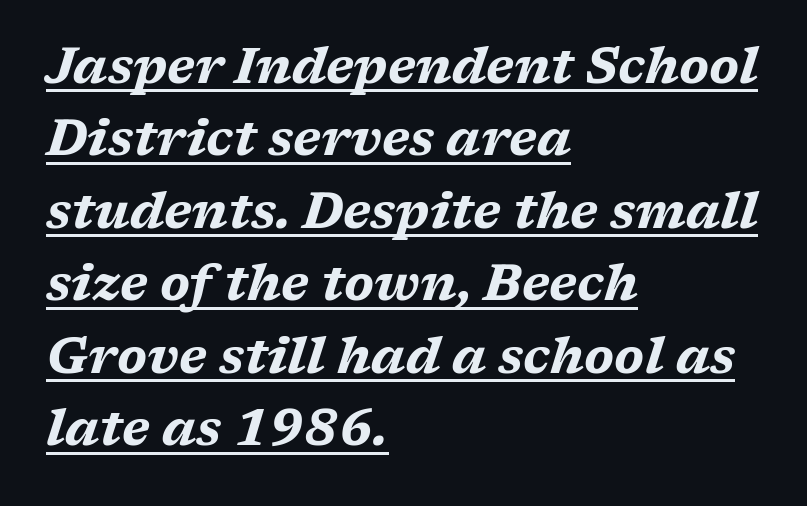
Q: Is the text bold? A: Yes.
Q: Is the text italic (slanted)? A: Yes, it leans right by about 17 degrees.
Q: Is the text underlined? A: Yes.
Q: How is the paragraph aligned? A: Left-aligned.
Q: Is the spacing between letters normal or unusually wide? A: Normal.
Q: Is the spacing between lines tight, normal or loose? A: Normal.
Q: Width (condensed, normal, or wide)? A: Wide.
Q: Stroke contrast? A: Medium.
Q: x-height? A: Medium.
Q: Monospaced? A: No.
